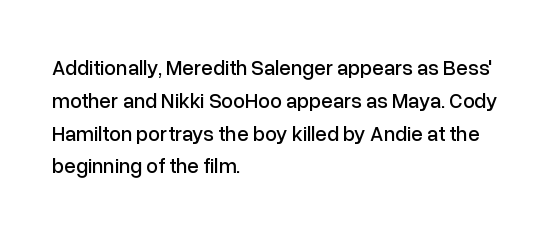
The image shows 21 px text type, upright; set left-aligned, normal line spacing (1.56x), normal letter spacing, not underlined.
